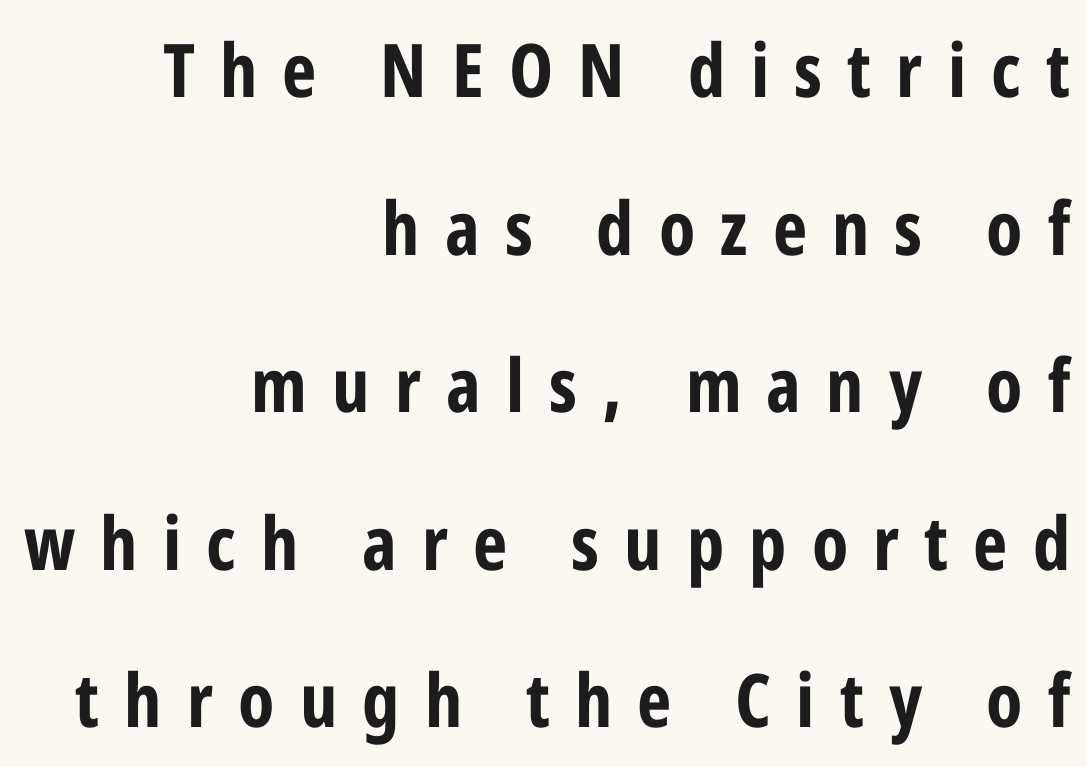
The image shows 74 px bold, condensed sans-serif type, upright; set right-aligned, loose line spacing (2.13x), unusually wide letter spacing (+0.34 em), not underlined; low stroke contrast and a medium x-height.
